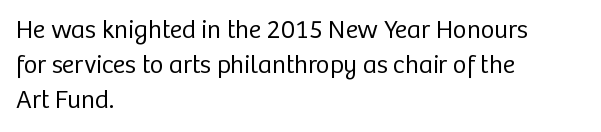
{"italic": "no", "bold": "no", "underline": "no", "align": "left", "line_spacing": "normal", "line_spacing_ratio": 1.34, "letter_spacing": "normal", "letter_spacing_em": 0.0, "glyph_px": 26}
